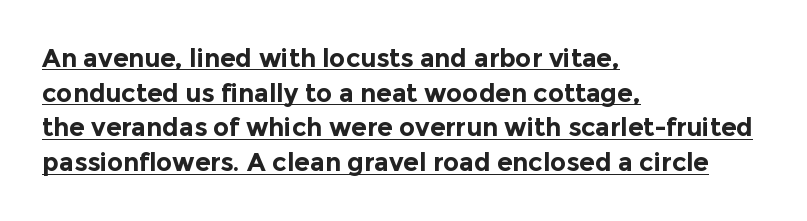
As a designer I'd log this as weight 700, bold. Looks like someone drew a line under every word here. The space between consecutive lines is moderate. Where is the straight margin? On the left. Honestly, the letter spacing is just normal — you wouldn't notice it. Does the lettering tilt? It doesn't — this is upright.
